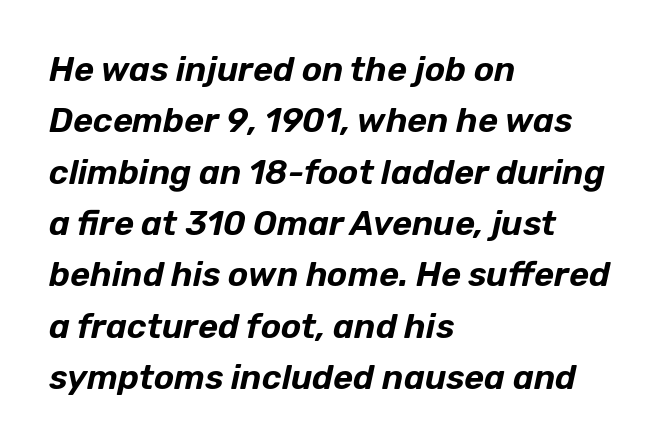
{"italic": "yes", "lean": "right", "slant_degrees": 12, "width": "normal", "stroke_contrast": "low", "x_height": "medium", "monospaced": "no", "underline": "no", "align": "left", "line_spacing": "normal", "line_spacing_ratio": 1.51, "letter_spacing": "normal", "letter_spacing_em": 0.0, "glyph_px": 34}
